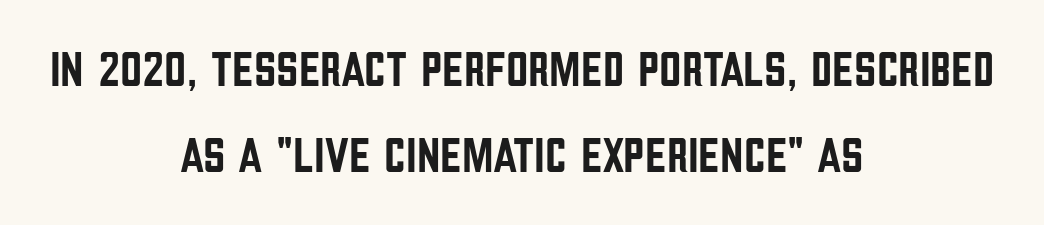
The image shows 49 px condensed sans-serif type, upright; set centered, line spacing 1.76x, normal letter spacing, not underlined; low stroke contrast and a large x-height.
